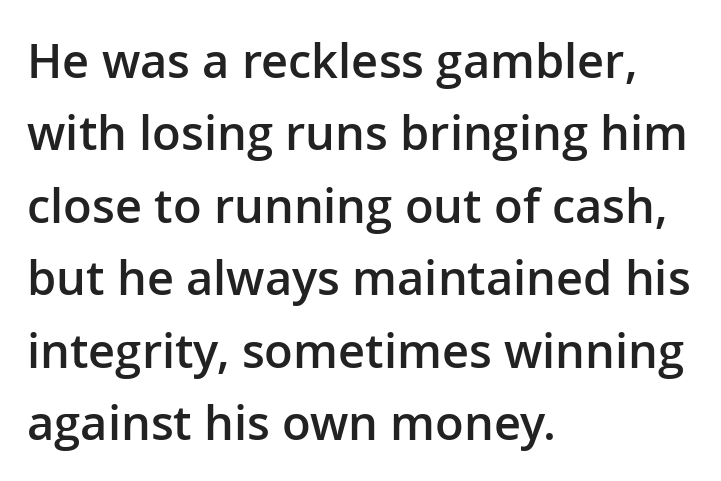
The image shows 47 px semibold sans-serif type, upright; set left-aligned, normal line spacing (1.54x), normal letter spacing, not underlined; low stroke contrast and a medium x-height.
